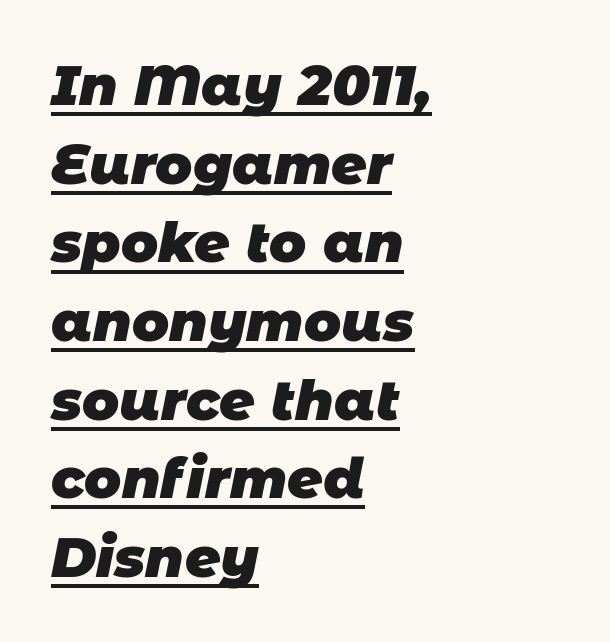
{"serif": "no", "bold": "yes", "weight": "heavy", "width": "normal", "stroke_contrast": "low", "x_height": "large", "monospaced": "no", "underline": "yes", "align": "left", "line_spacing": "normal", "line_spacing_ratio": 1.43, "letter_spacing": "normal", "letter_spacing_em": 0.0, "glyph_px": 55}
